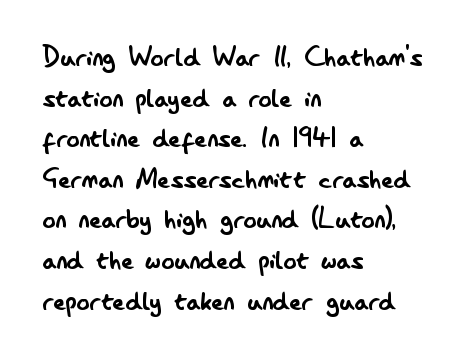
{"serif": "no", "italic": "no", "bold": "no", "weight": "regular", "width": "condensed", "stroke_contrast": "low", "x_height": "small", "monospaced": "no", "underline": "no", "align": "left", "line_spacing_ratio": 1.23, "letter_spacing": "normal", "letter_spacing_em": 0.0, "glyph_px": 33}
